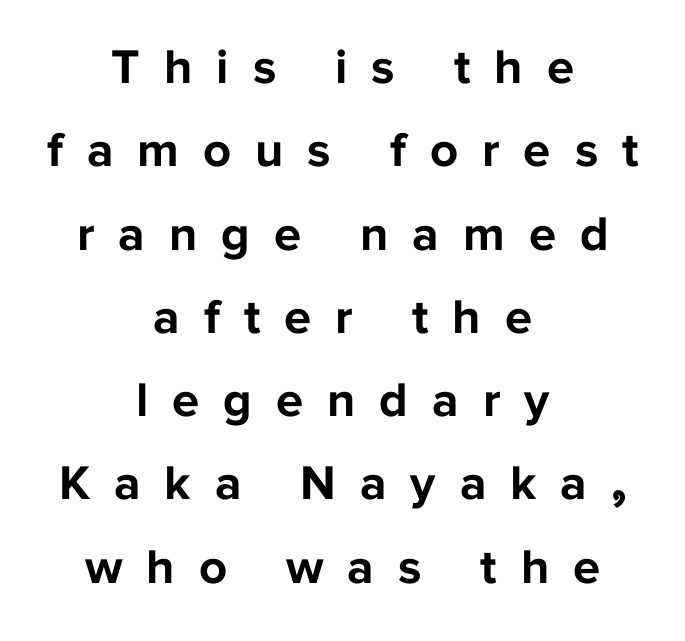
{"serif": "no", "italic": "no", "bold": "yes", "weight": "bold", "width": "normal", "stroke_contrast": "low", "x_height": "medium", "monospaced": "no", "underline": "no", "align": "center", "line_spacing": "normal", "line_spacing_ratio": 1.7, "letter_spacing": "wide", "letter_spacing_em": 0.49, "glyph_px": 49}
